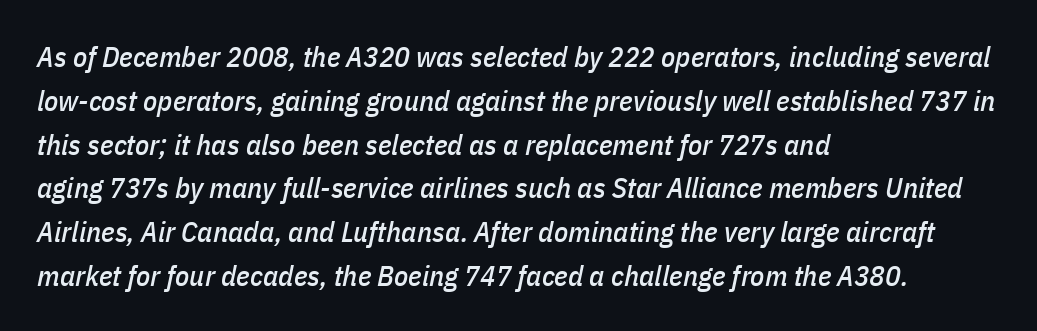
{"italic": "yes", "lean": "right", "slant_degrees": 11, "width": "condensed", "stroke_contrast": "low", "x_height": "medium", "monospaced": "no", "underline": "no", "align": "left", "line_spacing": "normal", "line_spacing_ratio": 1.51, "letter_spacing": "normal", "letter_spacing_em": 0.0, "glyph_px": 29}
